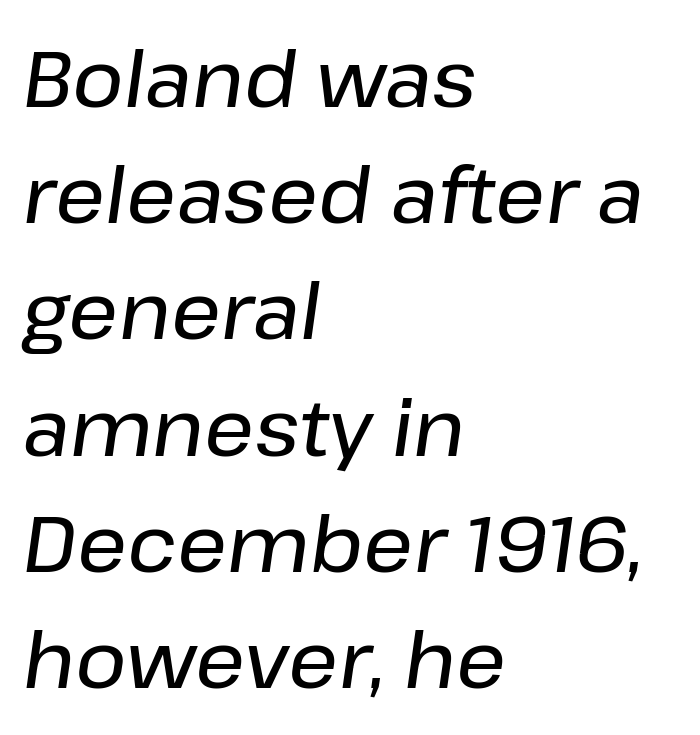
Q: Is the text italic (slanted)? A: Yes, it leans right by about 8 degrees.
Q: Is the text underlined? A: No.
Q: How is the paragraph aligned? A: Left-aligned.
Q: Is the spacing between letters normal or unusually wide? A: Normal.
Q: Is the spacing between lines tight, normal or loose? A: Normal.
Q: Width (condensed, normal, or wide)? A: Normal.
Q: Stroke contrast? A: Low.
Q: x-height? A: Medium.
Q: Monospaced? A: No.
